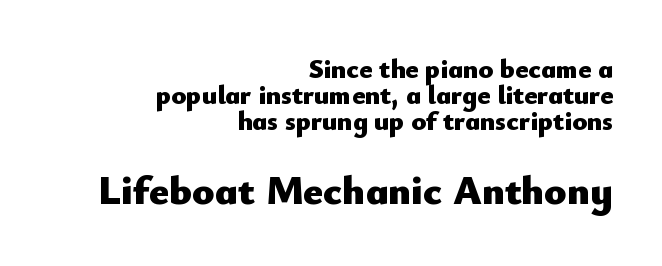
Q: Is the text bold? A: Yes.
Q: Is the text italic (slanted)? A: No, it is upright.
Q: Is the typeface a serif or a sans-serif typeface? A: Sans-serif.
Q: Is the text underlined? A: No.
Q: How is the paragraph aligned? A: Right-aligned.
Q: Is the spacing between letters normal or unusually wide? A: Normal.
Q: Is the spacing between lines tight, normal or loose? A: Tight.
Q: Which block of text is set in a larger size, the first (top) or the second (bottom)? A: The second (bottom) one.
Q: Width (condensed, normal, or wide)? A: Normal.
Q: Stroke contrast? A: Low.
Q: x-height? A: Small.
Q: Monospaced? A: No.
